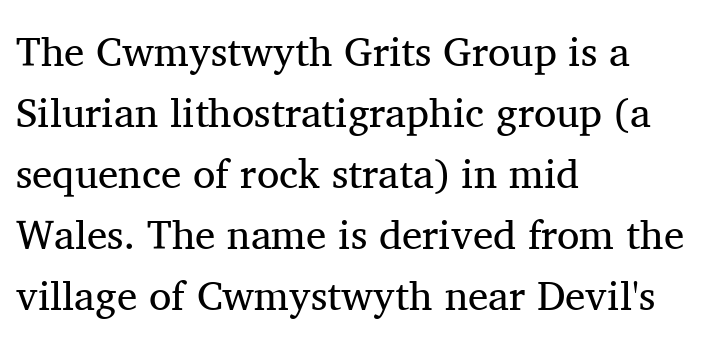
{"serif": "yes", "italic": "no", "bold": "no", "weight": "regular", "width": "normal", "stroke_contrast": "medium", "x_height": "medium", "monospaced": "no", "underline": "no", "align": "left", "line_spacing": "normal", "line_spacing_ratio": 1.49, "letter_spacing": "normal", "letter_spacing_em": 0.0, "glyph_px": 41}
